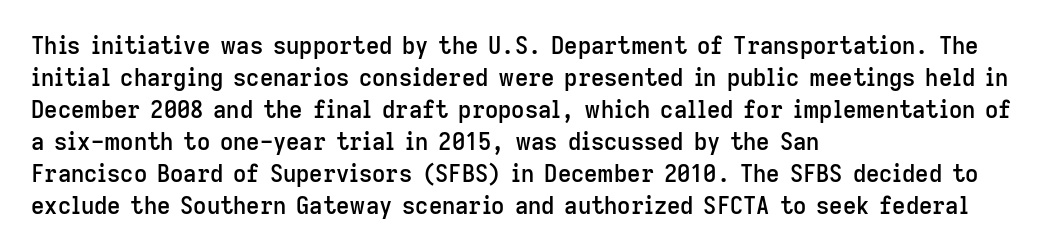
{"italic": "no", "bold": "semi", "underline": "no", "align": "left", "line_spacing": "normal", "line_spacing_ratio": 1.39, "letter_spacing": "normal", "letter_spacing_em": 0.0, "glyph_px": 23}
